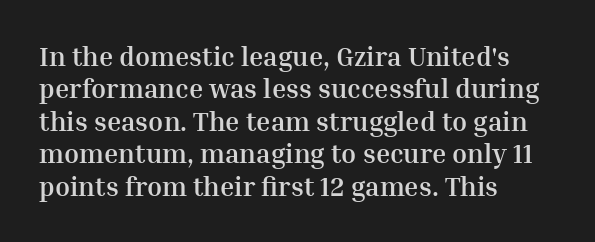
The space directly below the letters is spotless. Heavy-handed strokes throughout: this text is bold. If you drew a ruler down the left edge, every line would touch it. Italic: no, the glyphs are upright roman. Nobody touched the tracking dial on this one.
